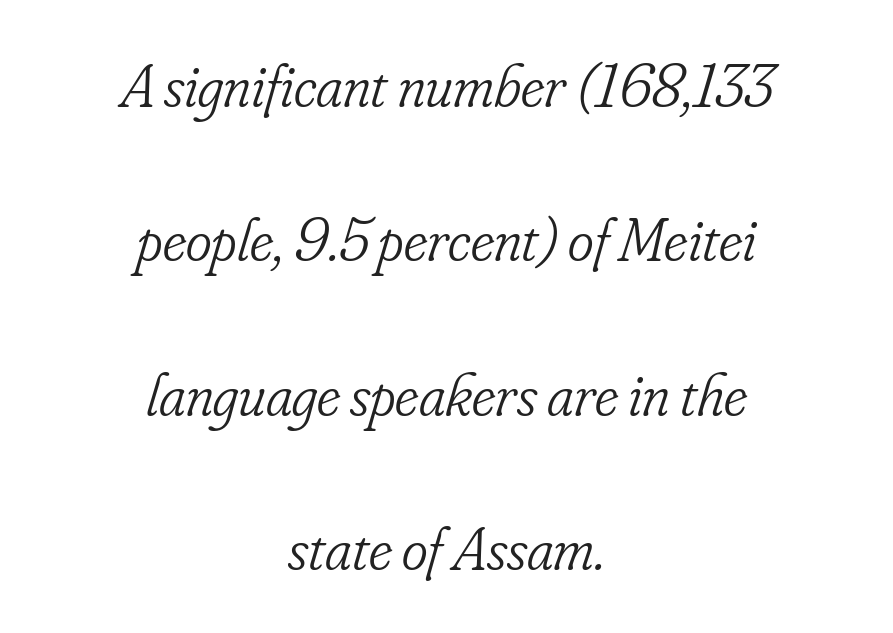
Do the characters align in a grid? No, the font is proportional. Glyph-to-glyph distance matches everyday printed text. Weight: in the light-to-regular range. This rendering employs a face with finishing strokes, i.e., a serif. This sample is center-justified, so both line endings float freely.
